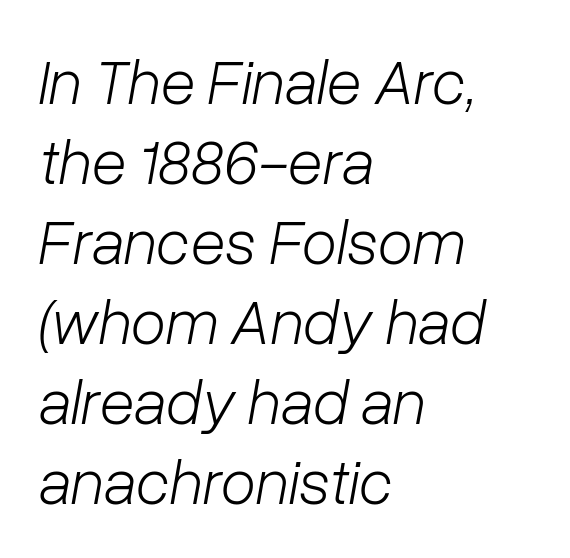
The image shows 64 px light type, italic (leaning right); set left-aligned, normal line spacing (1.25x), normal letter spacing, not underlined; low stroke contrast and a medium x-height.
